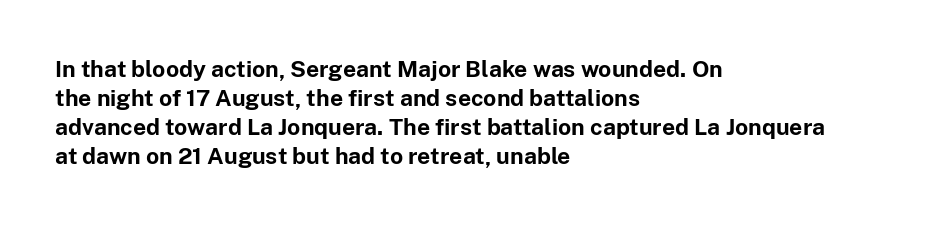
The typography opts for an upright posture over an oblique one. What weight is shown? A full bold with thick strokes. How would I describe the line gaps? Plain and ordinary. Each line starts at the same left margin while the right side varies.
